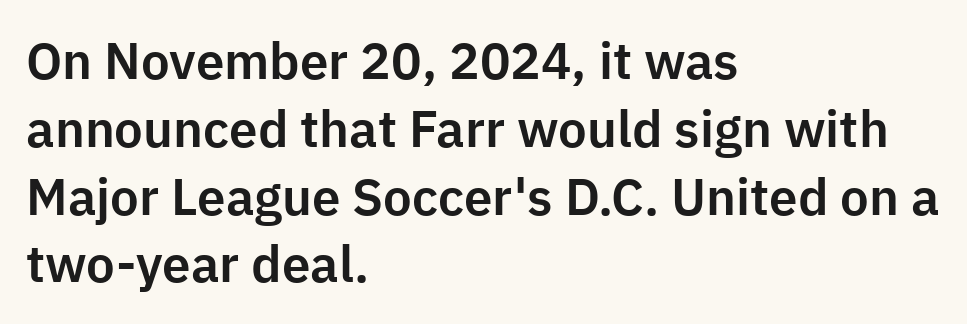
{"serif": "no", "italic": "no", "width": "normal", "stroke_contrast": "low", "x_height": "medium", "monospaced": "no", "underline": "no", "align": "left", "line_spacing": "normal", "line_spacing_ratio": 1.33, "letter_spacing": "normal", "letter_spacing_em": 0.0, "glyph_px": 51}
